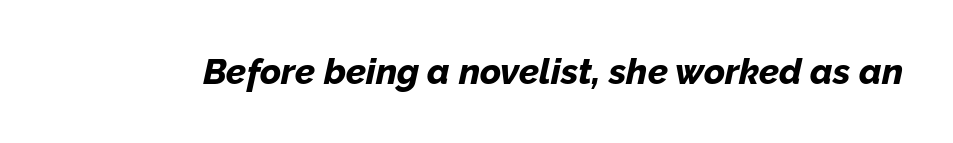
Q: Is the text bold? A: Yes.
Q: Is the text italic (slanted)? A: Yes, it leans right by about 12 degrees.
Q: Is the text underlined? A: No.
Q: Is the spacing between letters normal or unusually wide? A: Normal.
Q: Width (condensed, normal, or wide)? A: Normal.
Q: Stroke contrast? A: Low.
Q: x-height? A: Medium.
Q: Monospaced? A: No.
